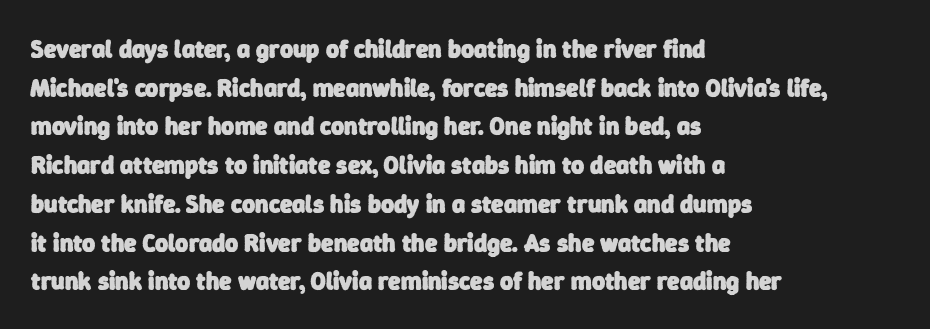
{"bold": "yes", "underline": "no", "align": "left", "line_spacing": "normal", "line_spacing_ratio": 1.55, "letter_spacing": "normal", "letter_spacing_em": 0.0, "glyph_px": 25}
